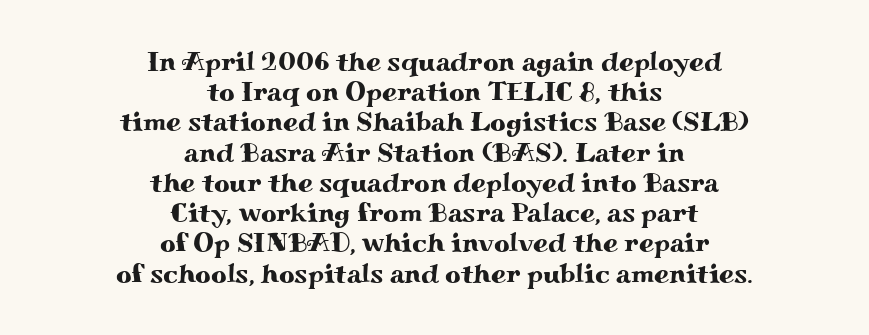
{"italic": "no", "underline": "no", "align": "center", "line_spacing": "tight", "line_spacing_ratio": 1.12, "letter_spacing": "normal", "letter_spacing_em": 0.0, "glyph_px": 27}
